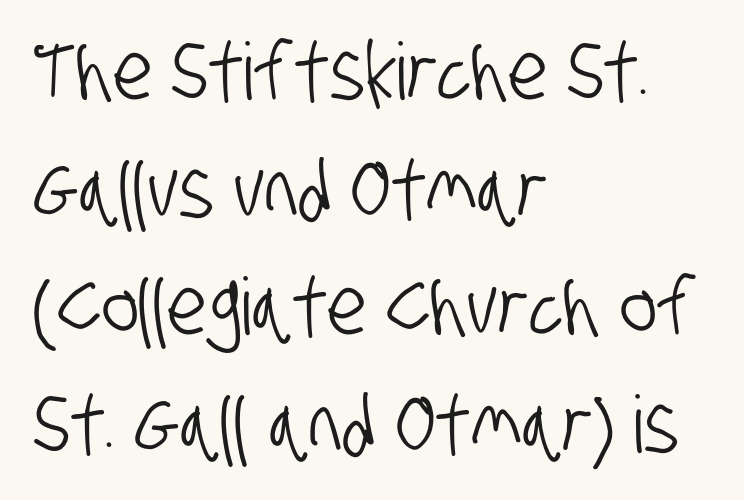
The image shows 79 px condensed sans-serif type; set left-aligned, normal line spacing (1.49x), normal letter spacing, not underlined; low stroke contrast and a large x-height.
